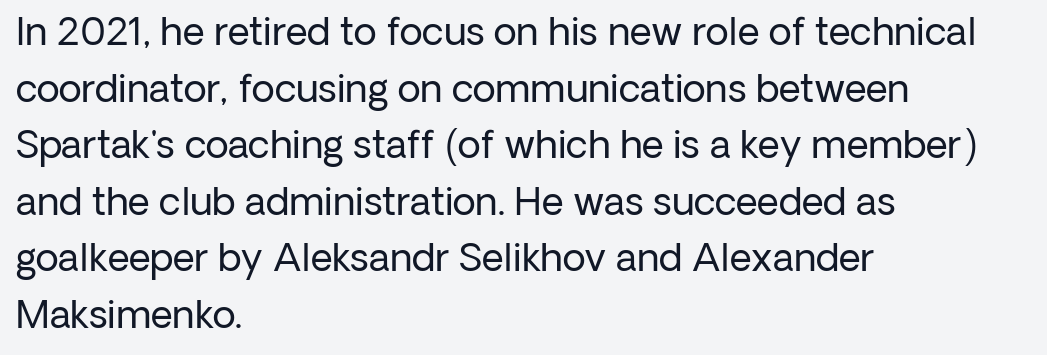
Q: Is the text bold? A: No.
Q: Is the text italic (slanted)? A: No, it is upright.
Q: Is the typeface a serif or a sans-serif typeface? A: Sans-serif.
Q: Is the text underlined? A: No.
Q: How is the paragraph aligned? A: Left-aligned.
Q: Is the spacing between letters normal or unusually wide? A: Normal.
Q: Is the spacing between lines tight, normal or loose? A: Normal.
Q: Width (condensed, normal, or wide)? A: Normal.
Q: Stroke contrast? A: Low.
Q: x-height? A: Medium.
Q: Monospaced? A: No.
